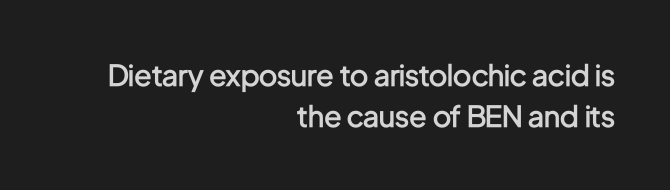
The image shows 29 px semibold, condensed sans-serif type, upright; set right-aligned, normal line spacing (1.43x), normal letter spacing, not underlined; low stroke contrast and a medium x-height.
